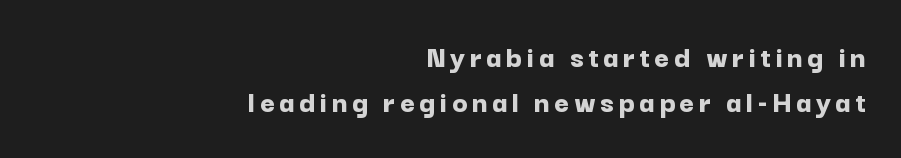
{"serif": "no", "italic": "no", "bold": "yes", "weight": "bold", "width": "normal", "stroke_contrast": "low", "x_height": "medium", "monospaced": "no", "underline": "no", "align": "right", "line_spacing": "normal", "line_spacing_ratio": 1.41, "glyph_px": 32}
